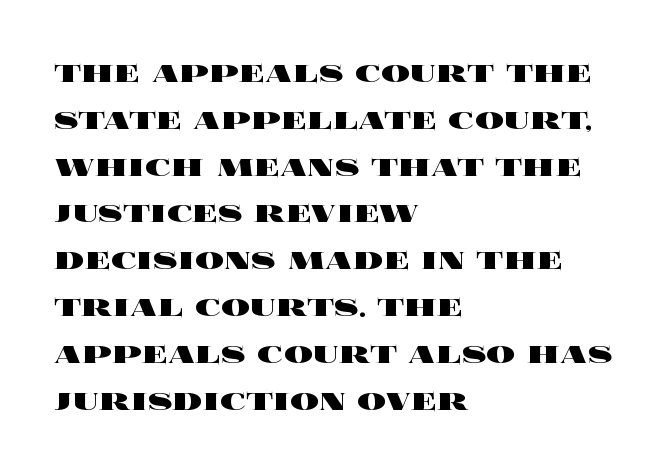
Q: Is the text bold? A: Yes.
Q: Is the text italic (slanted)? A: No, it is upright.
Q: Is the text underlined? A: No.
Q: How is the paragraph aligned? A: Left-aligned.
Q: Is the spacing between letters normal or unusually wide? A: Normal.
Q: Is the spacing between lines tight, normal or loose? A: Normal.
Q: Width (condensed, normal, or wide)? A: Wide.
Q: x-height? A: Large.
Q: Monospaced? A: No.
